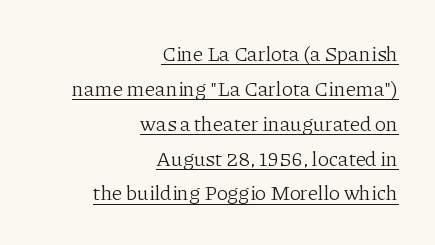
One-word summary of the alignment: right. You can tell it's not italic because the verticals are truly vertical. The leading is moderate, giving the passage an even texture. The passage shown is not bold in any degree. Honestly, the underline is the first thing you notice here.
